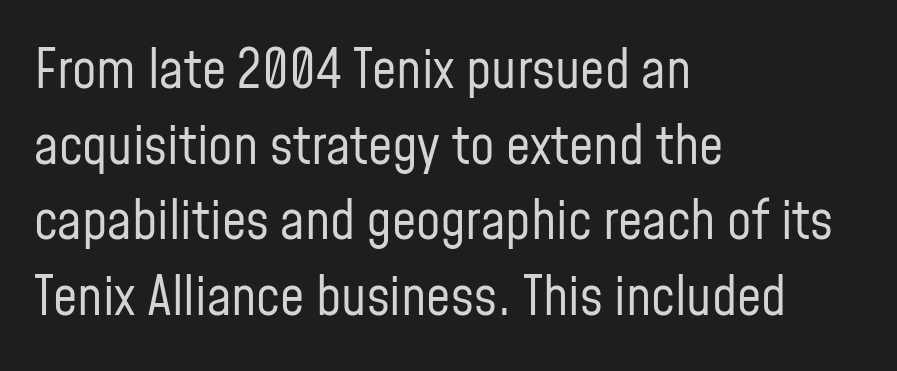
{"serif": "no", "italic": "no", "bold": "no", "weight": "regular", "width": "condensed", "stroke_contrast": "low", "x_height": "medium", "monospaced": "no", "underline": "no", "align": "left", "line_spacing": "normal", "line_spacing_ratio": 1.4, "letter_spacing": "normal", "letter_spacing_em": 0.0, "glyph_px": 54}
